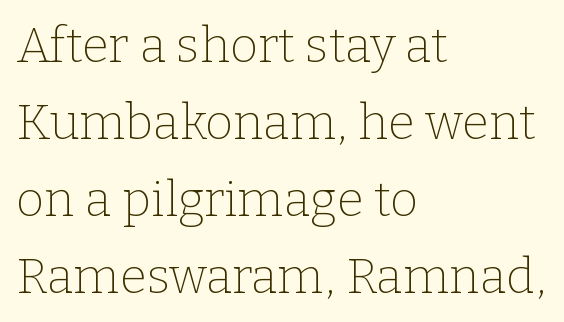
Beneath every word, the page is bare. The horizontal fit of the characters is conventional and even. Unlike italic type, these characters show no tilt at all. No chunkiness to these letters — they're not bold. Interline gaps are of average width in this sample. Is this a fixed-width face? No — the glyphs have proportional, varying widths.
